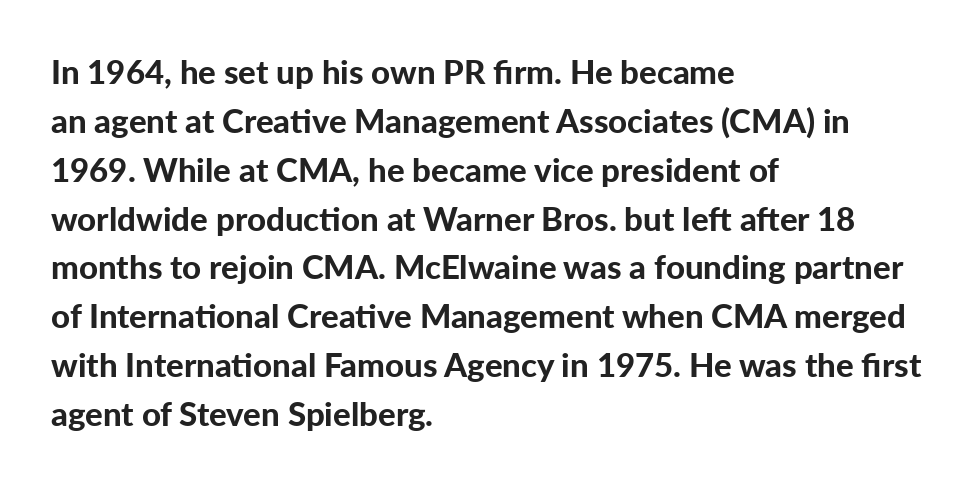
Q: Is the text bold? A: Yes.
Q: Is the text italic (slanted)? A: No, it is upright.
Q: Is the typeface a serif or a sans-serif typeface? A: Sans-serif.
Q: Is the text underlined? A: No.
Q: How is the paragraph aligned? A: Left-aligned.
Q: Is the spacing between letters normal or unusually wide? A: Normal.
Q: Is the spacing between lines tight, normal or loose? A: Normal.
Q: Width (condensed, normal, or wide)? A: Normal.
Q: Stroke contrast? A: Low.
Q: x-height? A: Medium.
Q: Monospaced? A: No.
